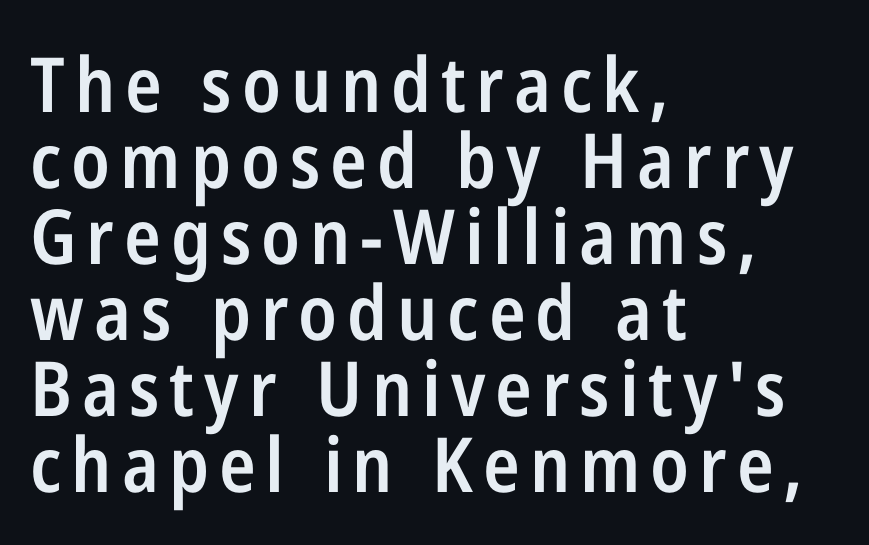
The image shows 76 px semibold, condensed sans-serif type, upright; set left-aligned, tight line spacing (1.0x), not underlined; low stroke contrast and a medium x-height.
